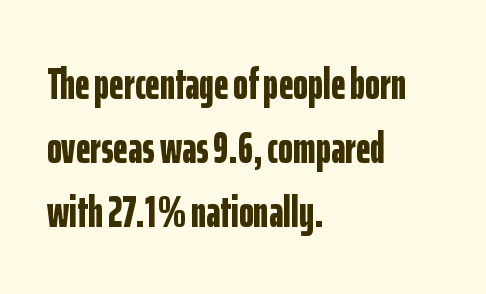
Q: Is the text bold? A: Yes.
Q: Is the text italic (slanted)? A: No, it is upright.
Q: Is the typeface a serif or a sans-serif typeface? A: Sans-serif.
Q: Is the text underlined? A: No.
Q: How is the paragraph aligned? A: Left-aligned.
Q: Is the spacing between letters normal or unusually wide? A: Normal.
Q: Is the spacing between lines tight, normal or loose? A: Normal.
Q: Width (condensed, normal, or wide)? A: Condensed.
Q: Stroke contrast? A: Low.
Q: x-height? A: Medium.
Q: Monospaced? A: No.
